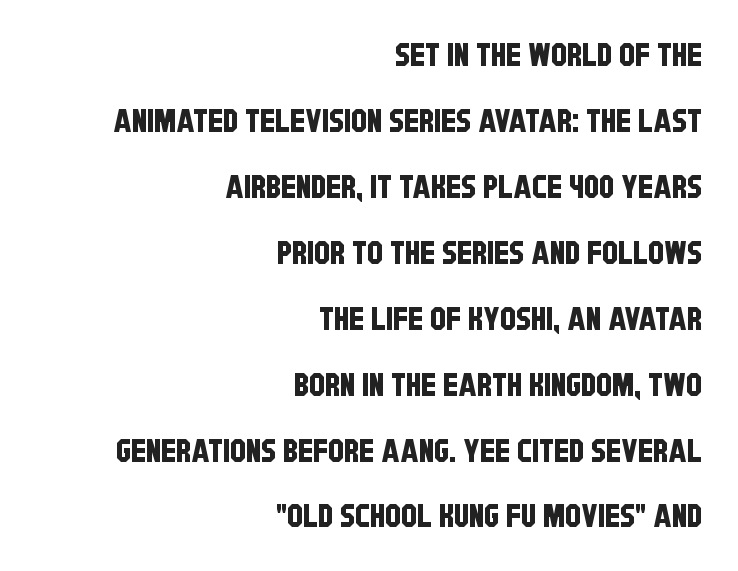
{"serif": "no", "width": "condensed", "stroke_contrast": "low", "x_height": "large", "monospaced": "no", "underline": "no", "align": "right", "line_spacing": "loose", "line_spacing_ratio": 2.06, "letter_spacing": "normal", "letter_spacing_em": 0.0, "glyph_px": 32}
